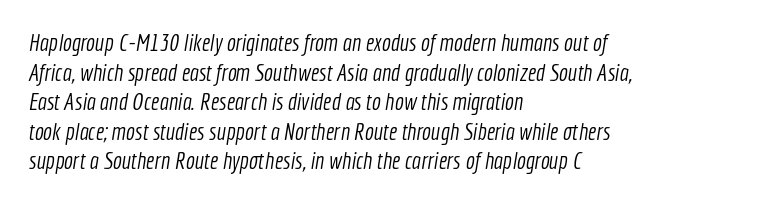
The strokes carry an ordinary text weight at most. Letter spacing: default. All the whitespace from short lines collects on the right. Anything drawn beneath the words? Only blank space.
